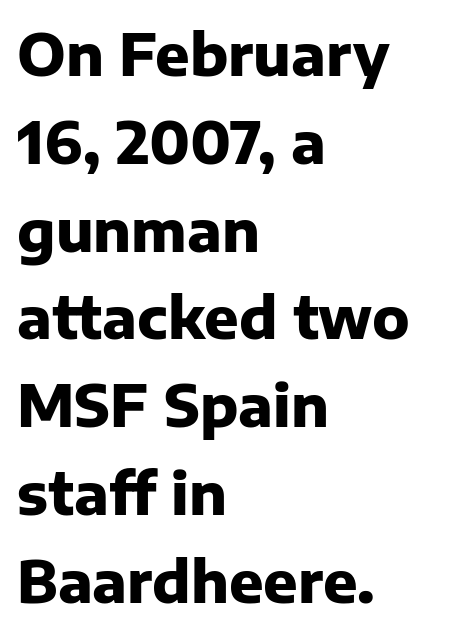
The image shows 57 px heavy sans-serif type, upright; set left-aligned, normal line spacing (1.54x), normal letter spacing, not underlined; low stroke contrast and a medium x-height.
